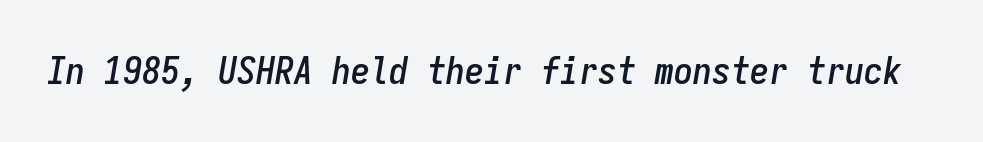
{"italic": "yes", "lean": "right", "slant_degrees": 9, "width": "condensed", "stroke_contrast": "low", "x_height": "medium", "monospaced": "yes", "underline": "no", "letter_spacing": "normal", "letter_spacing_em": 0.0, "glyph_px": 38}
